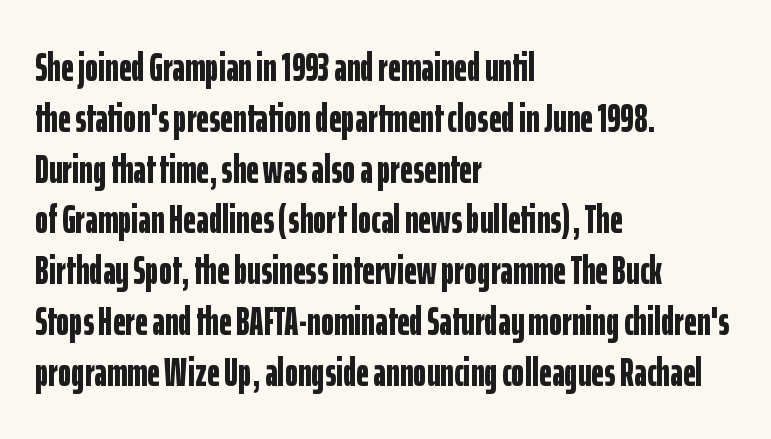
The image shows 40 px bold, condensed sans-serif type, upright; set left-aligned, normal line spacing (1.27x), normal letter spacing, not underlined; low stroke contrast and a medium x-height.
